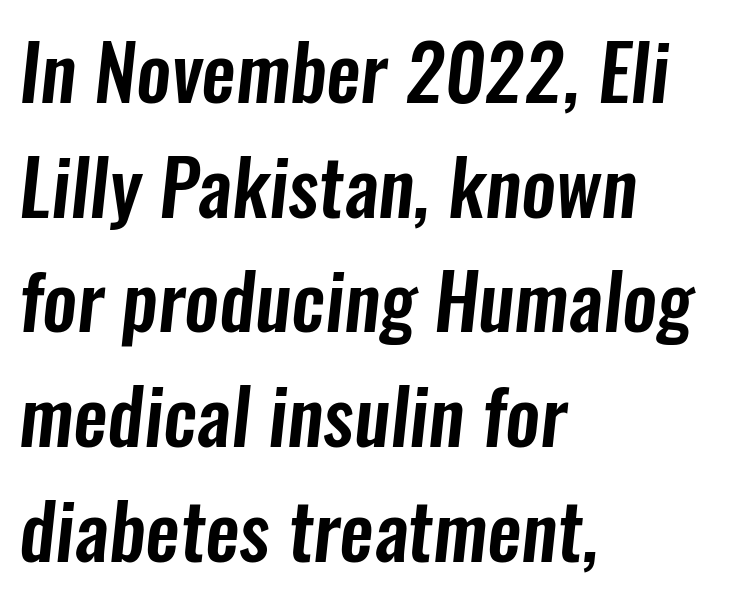
Short and long lines alike share a common starting point at left. Letters rest on an invisible, unmarked baseline. The typeface chosen for these lines omits serifs. Baseline-to-baseline distance is the conventional proportion of letter height.
